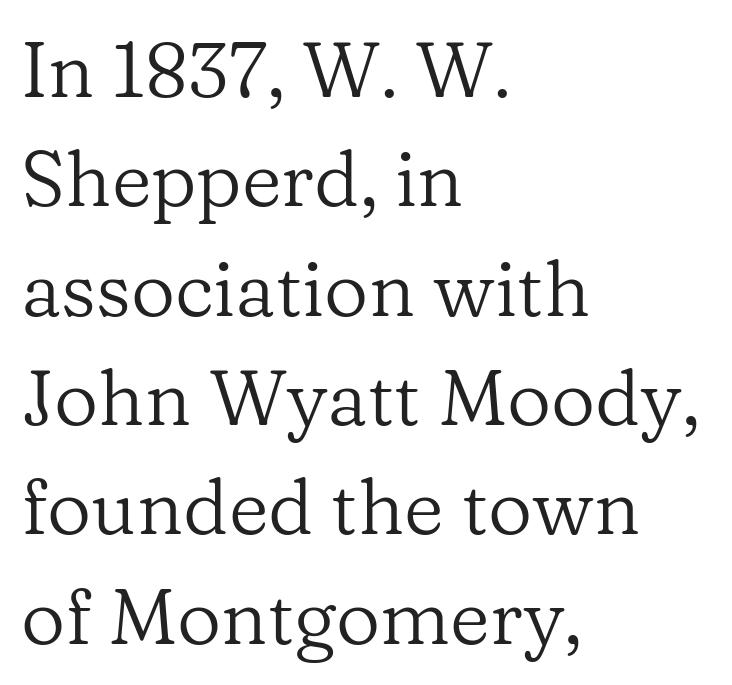
Q: Is the text bold? A: No.
Q: Is the text italic (slanted)? A: No, it is upright.
Q: Is the typeface a serif or a sans-serif typeface? A: Serif.
Q: Is the text underlined? A: No.
Q: How is the paragraph aligned? A: Left-aligned.
Q: Is the spacing between letters normal or unusually wide? A: Normal.
Q: Is the spacing between lines tight, normal or loose? A: Normal.
Q: Width (condensed, normal, or wide)? A: Normal.
Q: Stroke contrast? A: Low.
Q: x-height? A: Medium.
Q: Monospaced? A: No.
